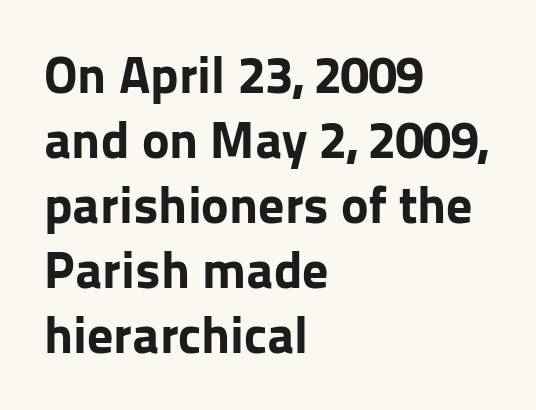
Q: Is the text bold? A: Yes.
Q: Is the text italic (slanted)? A: No, it is upright.
Q: Is the typeface a serif or a sans-serif typeface? A: Sans-serif.
Q: Is the text underlined? A: No.
Q: How is the paragraph aligned? A: Left-aligned.
Q: Is the spacing between letters normal or unusually wide? A: Normal.
Q: Is the spacing between lines tight, normal or loose? A: Normal.
Q: Width (condensed, normal, or wide)? A: Normal.
Q: Stroke contrast? A: Low.
Q: x-height? A: Medium.
Q: Monospaced? A: No.
